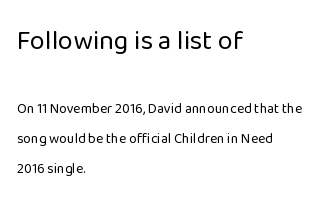
{"italic": "no", "bold": "no", "underline": "no", "align": "left", "line_spacing": "loose", "line_spacing_ratio": 2.13, "letter_spacing": "normal", "letter_spacing_em": 0.0, "larger_block": "first", "size_ratio": 1.93, "glyph_px": 27}
